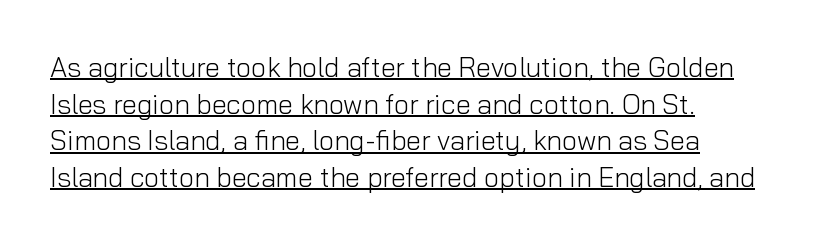
The image shows 27 px text type, upright; set left-aligned, normal line spacing (1.36x), normal letter spacing, underlined.
